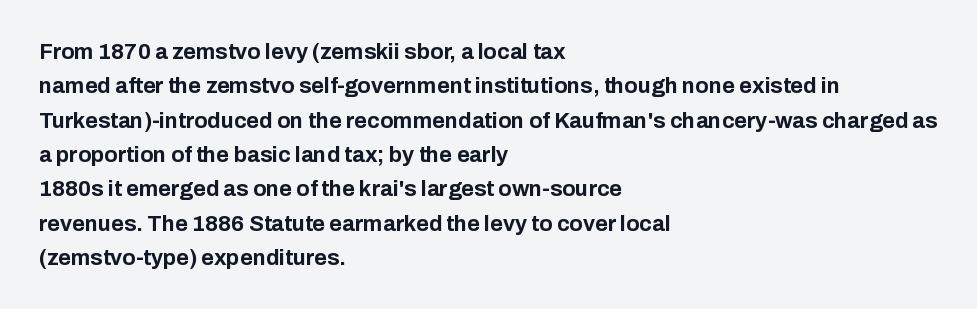
Q: Is the text bold? A: Yes.
Q: Is the text italic (slanted)? A: No, it is upright.
Q: Is the text underlined? A: No.
Q: How is the paragraph aligned? A: Left-aligned.
Q: Is the spacing between letters normal or unusually wide? A: Normal.
Q: Is the spacing between lines tight, normal or loose? A: Normal.
